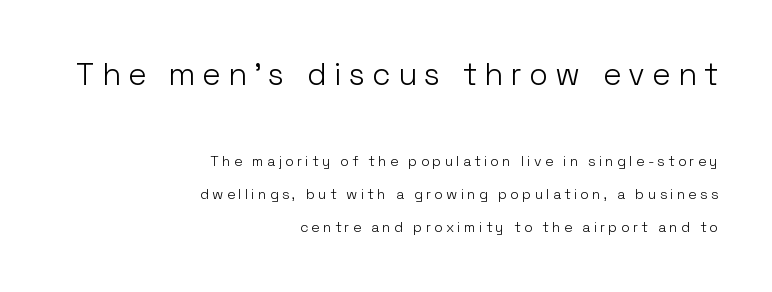
Q: Is the text bold? A: No.
Q: Is the text italic (slanted)? A: No, it is upright.
Q: Is the typeface a serif or a sans-serif typeface? A: Sans-serif.
Q: Is the text underlined? A: No.
Q: How is the paragraph aligned? A: Right-aligned.
Q: Is the spacing between letters normal or unusually wide? A: Unusually wide.
Q: Is the spacing between lines tight, normal or loose? A: Loose.
Q: Which block of text is set in a larger size, the first (top) or the second (bottom)? A: The first (top) one.
Q: Width (condensed, normal, or wide)? A: Normal.
Q: Stroke contrast? A: Low.
Q: x-height? A: Medium.
Q: Monospaced? A: No.
